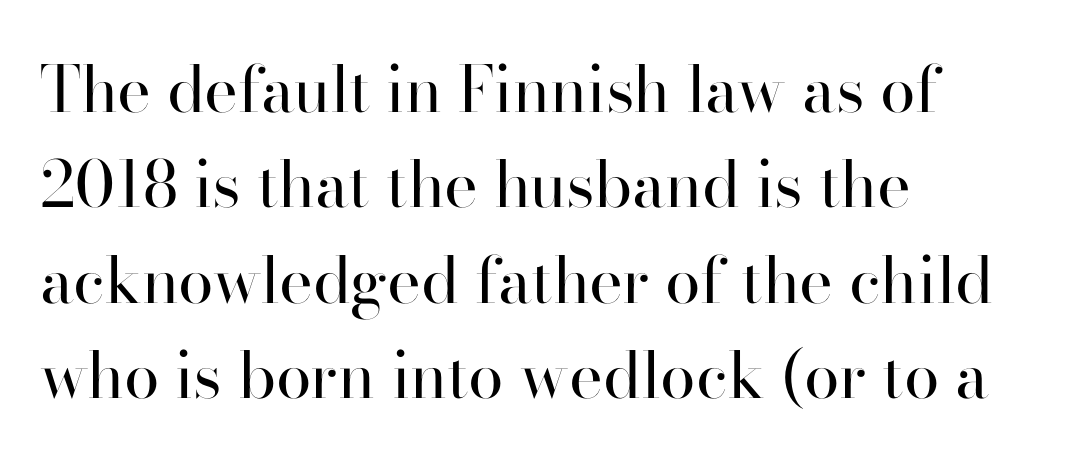
Q: Is the text bold? A: No.
Q: Is the text italic (slanted)? A: No, it is upright.
Q: Is the typeface a serif or a sans-serif typeface? A: Serif.
Q: Is the text underlined? A: No.
Q: How is the paragraph aligned? A: Left-aligned.
Q: Is the spacing between letters normal or unusually wide? A: Normal.
Q: Is the spacing between lines tight, normal or loose? A: Normal.
Q: Width (condensed, normal, or wide)? A: Normal.
Q: Stroke contrast? A: High.
Q: x-height? A: Small.
Q: Monospaced? A: No.
